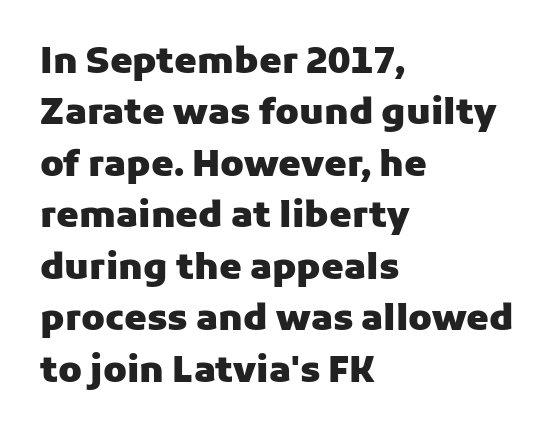
{"serif": "no", "italic": "no", "bold": "yes", "weight": "heavy", "width": "normal", "stroke_contrast": "low", "x_height": "medium", "monospaced": "no", "underline": "no", "align": "left", "line_spacing": "normal", "line_spacing_ratio": 1.43, "letter_spacing": "normal", "letter_spacing_em": 0.0, "glyph_px": 36}
